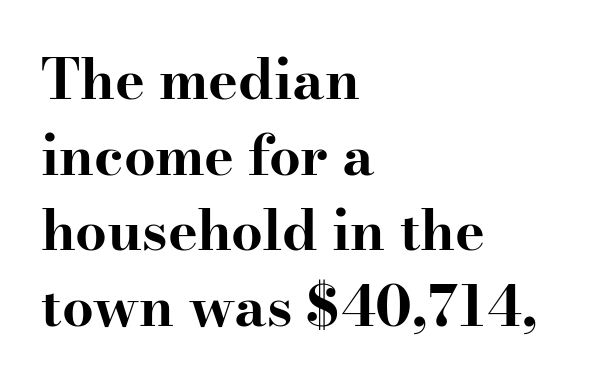
Beneath every word, the page is bare. Font category for this specimen: serif. You could call the tracking neutral — neither tight nor loose. Italic? Not at all — the glyphs are vertical.
